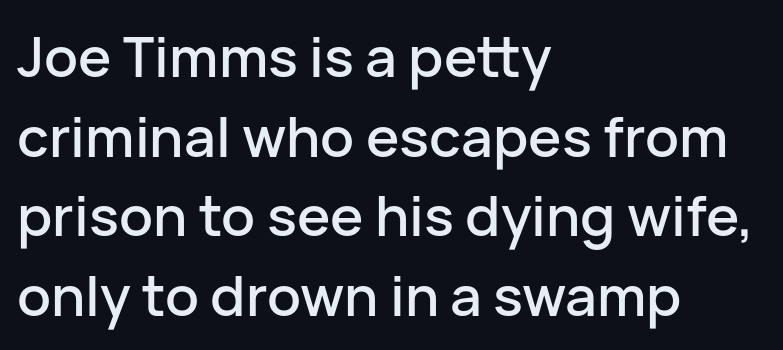
{"serif": "no", "italic": "no", "width": "normal", "stroke_contrast": "low", "x_height": "medium", "monospaced": "no", "underline": "no", "align": "left", "line_spacing": "normal", "line_spacing_ratio": 1.42, "letter_spacing": "normal", "letter_spacing_em": 0.0, "glyph_px": 56}
